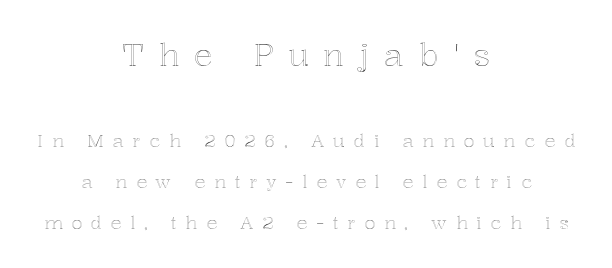
A typesetter would mark this as roman, not italic. The rag falls on both sides of this text block equally. Do the characters align in a grid? No, the font is proportional. Loosely led — the rows are spread out. The emphasis by scale lands on block number one, above.
